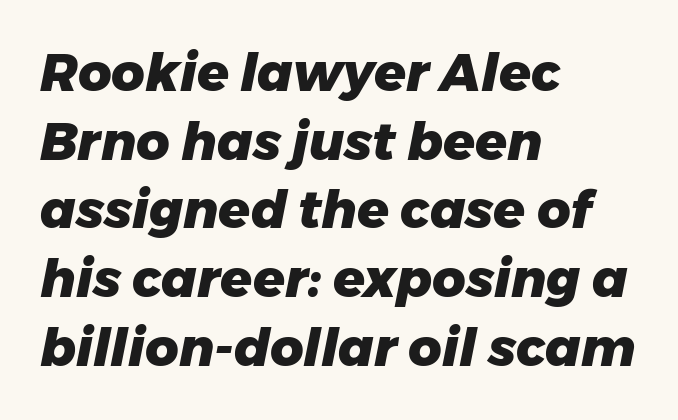
Emphasis-style slanted type is in use. You could call the tracking neutral — neither tight nor loose. Each letter keeps its own natural width here, so spacing adapts to shape. Only glyphs here, with clear space below each row. A normal amount of white space separates one row of letters from the next. The passage shown is emphatically bold.
